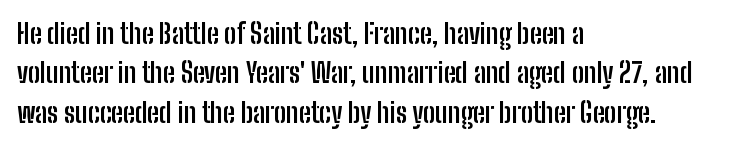
The line texture is even and compact thanks to regular tracking. Notice how the passage keeps a crisp vertical edge on the left only. Rendered with straight, roman letterforms. A bare baseline throughout the passage. One glance says typical: line gaps are just what's usual.
